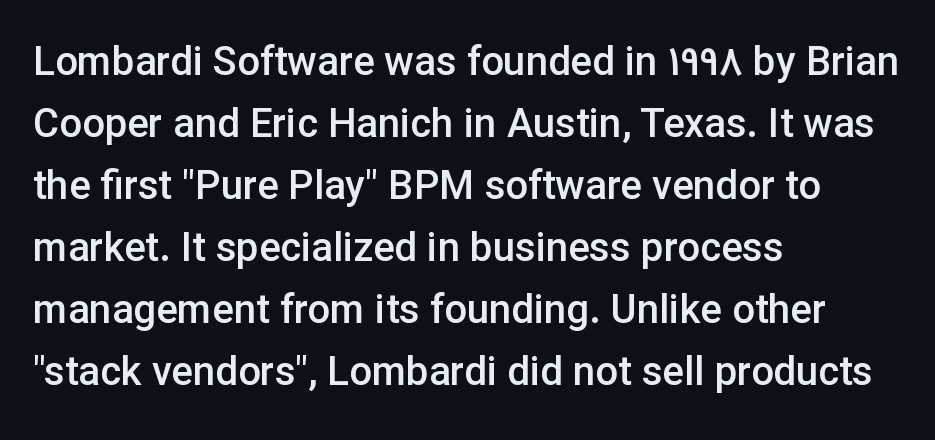
Q: Is the text bold? A: Semi-bold.
Q: Is the text italic (slanted)? A: No, it is upright.
Q: Is the typeface a serif or a sans-serif typeface? A: Sans-serif.
Q: Is the text underlined? A: No.
Q: How is the paragraph aligned? A: Left-aligned.
Q: Is the spacing between letters normal or unusually wide? A: Normal.
Q: Is the spacing between lines tight, normal or loose? A: Normal.
Q: Width (condensed, normal, or wide)? A: Normal.
Q: Stroke contrast? A: Low.
Q: x-height? A: Medium.
Q: Monospaced? A: No.
